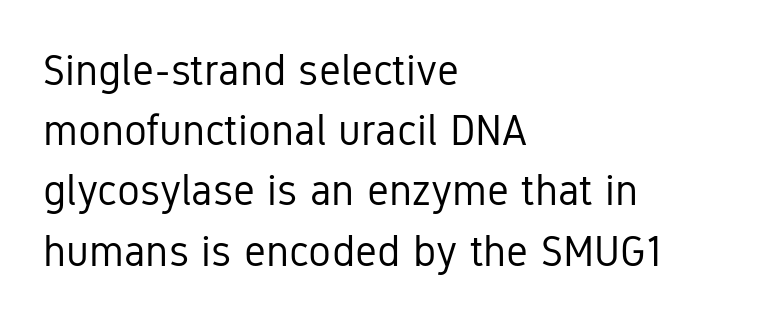
{"serif": "no", "italic": "no", "bold": "no", "weight": "regular", "width": "condensed", "stroke_contrast": "low", "x_height": "medium", "monospaced": "no", "underline": "no", "align": "left", "line_spacing": "normal", "line_spacing_ratio": 1.4, "letter_spacing": "normal", "letter_spacing_em": 0.0, "glyph_px": 43}
